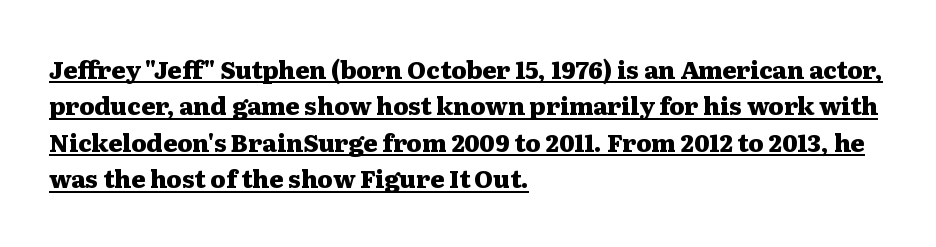
{"italic": "no", "bold": "yes", "underline": "yes", "align": "left", "line_spacing": "normal", "line_spacing_ratio": 1.52, "letter_spacing": "normal", "letter_spacing_em": 0.0, "glyph_px": 24}
